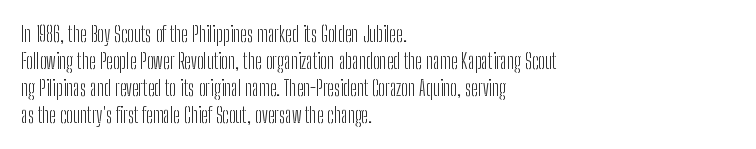
The image shows 21 px text type, upright; set left-aligned, normal line spacing (1.28x), normal letter spacing, not underlined.
